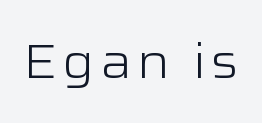
The image shows 48 px light, wide sans-serif type, upright; set not underlined; low stroke contrast and a medium x-height.
